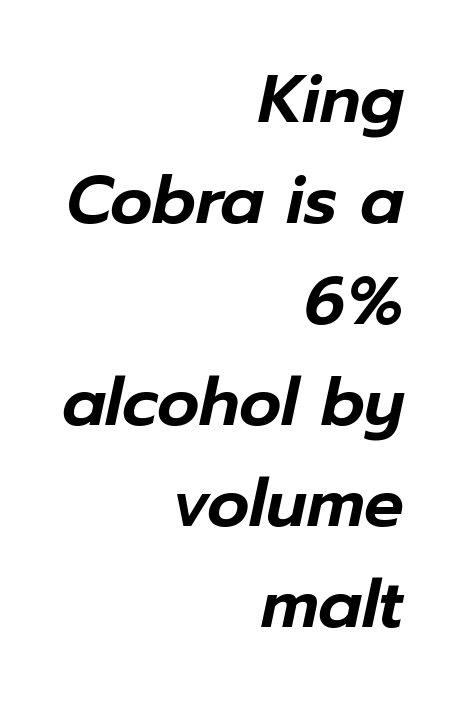
The vertical gap from one line to the next is medium. Notice how the passage keeps a crisp vertical edge on the right only. The rendering applies a slant to the glyphs. The letters sit at their default tracking, neither squeezed nor spread.
